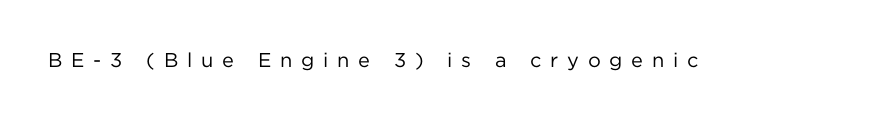
{"italic": "no", "bold": "no", "underline": "no", "letter_spacing": "wide", "letter_spacing_em": 0.44, "glyph_px": 20}
